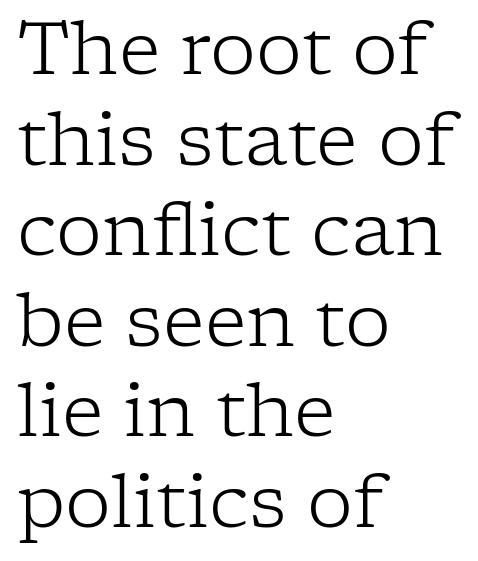
The image shows 73 px light serif type, upright; set left-aligned, line spacing 1.24x, normal letter spacing, not underlined; low stroke contrast and a medium x-height.
